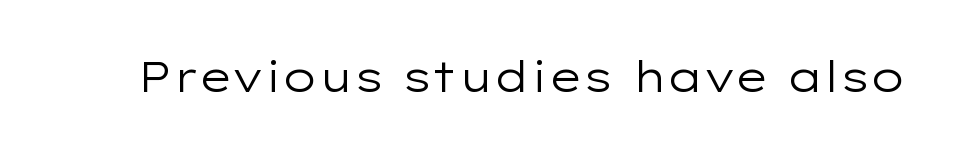
{"serif": "no", "italic": "no", "bold": "no", "weight": "regular", "width": "wide", "stroke_contrast": "low", "x_height": "medium", "monospaced": "no", "underline": "no", "letter_spacing": "normal", "letter_spacing_em": 0.0, "glyph_px": 42}
